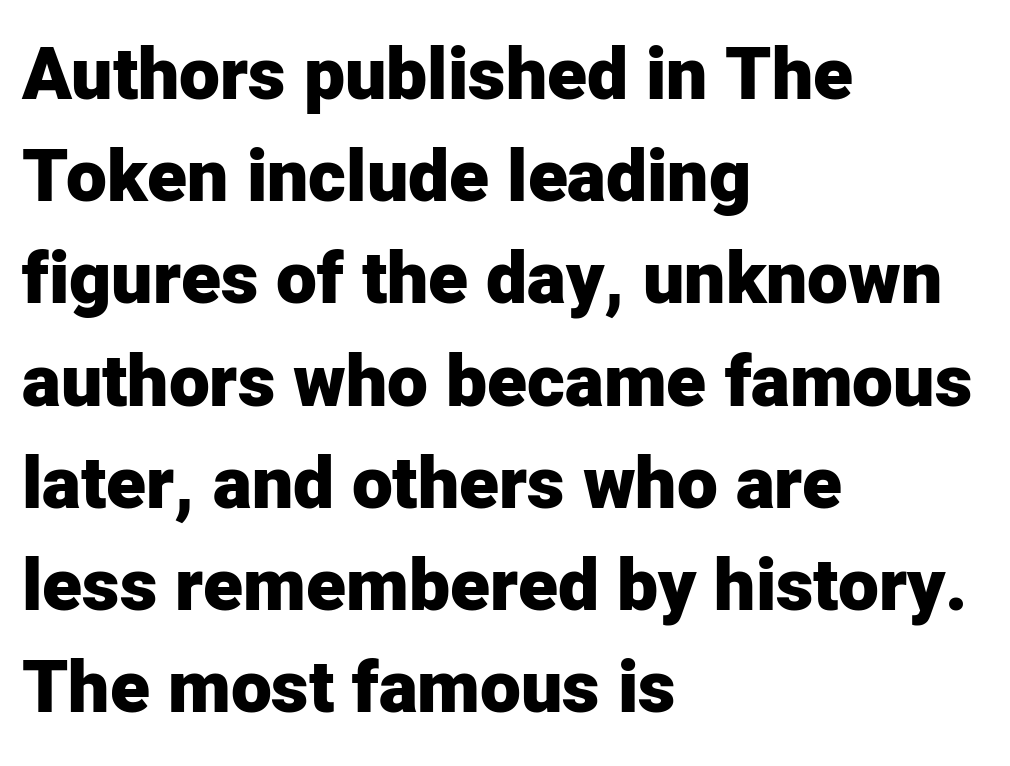
Do the characters align in a grid? No, the font is proportional. Letterform terminals end flat and unadorned throughout the passage. Caption: multi-line text, flush left, ragged right. Heavy-handed strokes throughout: this text is bold.
